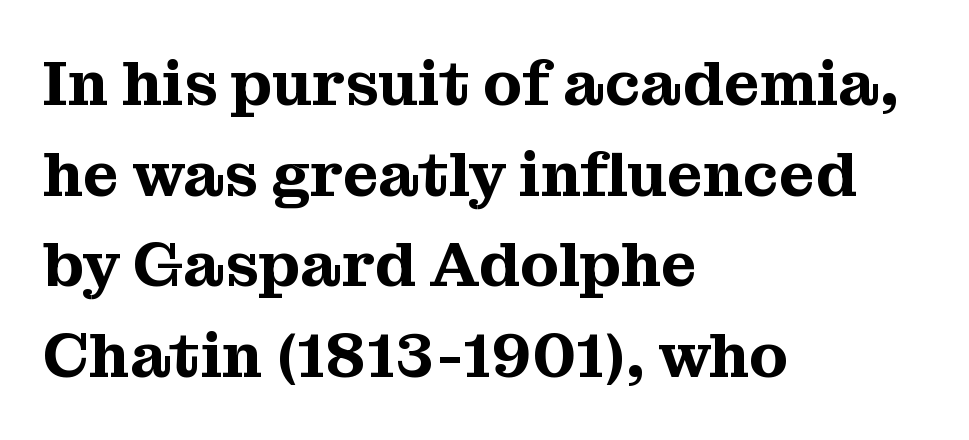
Q: Is the text italic (slanted)? A: No, it is upright.
Q: Is the typeface a serif or a sans-serif typeface? A: Serif.
Q: Is the text underlined? A: No.
Q: How is the paragraph aligned? A: Left-aligned.
Q: Is the spacing between letters normal or unusually wide? A: Normal.
Q: Is the spacing between lines tight, normal or loose? A: Normal.
Q: Width (condensed, normal, or wide)? A: Normal.
Q: Stroke contrast? A: Medium.
Q: x-height? A: Medium.
Q: Monospaced? A: No.
